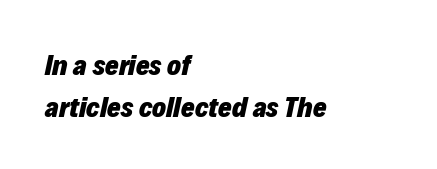
Q: Is the text bold? A: Yes.
Q: Is the text italic (slanted)? A: Yes, it leans right by about 12 degrees.
Q: Is the text underlined? A: No.
Q: How is the paragraph aligned? A: Left-aligned.
Q: Is the spacing between letters normal or unusually wide? A: Normal.
Q: Is the spacing between lines tight, normal or loose? A: Normal.
Q: Width (condensed, normal, or wide)? A: Normal.
Q: Stroke contrast? A: Low.
Q: x-height? A: Medium.
Q: Monospaced? A: No.
